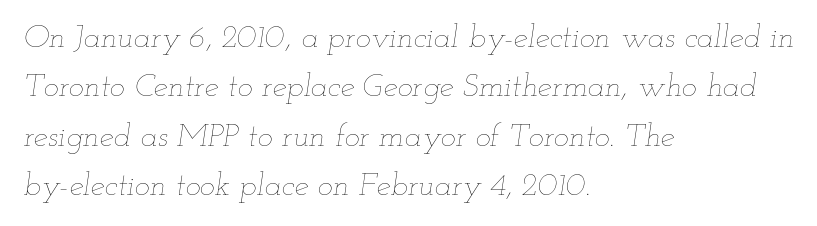
The image shows 32 px thin, wide type, italic (leaning right); set left-aligned, normal line spacing (1.54x), normal letter spacing, not underlined; low stroke contrast and a small x-height.
